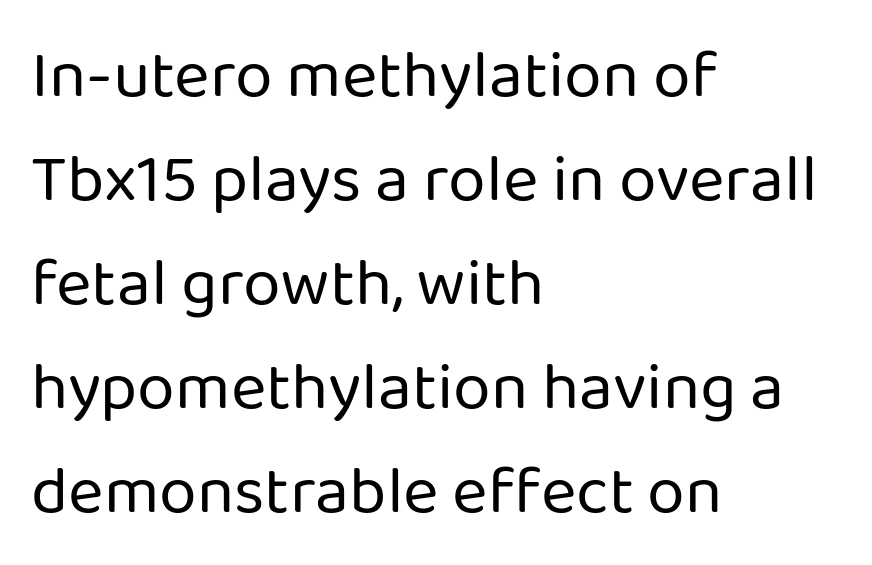
Q: Is the text bold? A: No.
Q: Is the text italic (slanted)? A: No, it is upright.
Q: Is the typeface a serif or a sans-serif typeface? A: Sans-serif.
Q: Is the text underlined? A: No.
Q: How is the paragraph aligned? A: Left-aligned.
Q: Is the spacing between letters normal or unusually wide? A: Normal.
Q: Is the spacing between lines tight, normal or loose? A: Normal.
Q: Width (condensed, normal, or wide)? A: Normal.
Q: Stroke contrast? A: Low.
Q: x-height? A: Medium.
Q: Monospaced? A: No.
